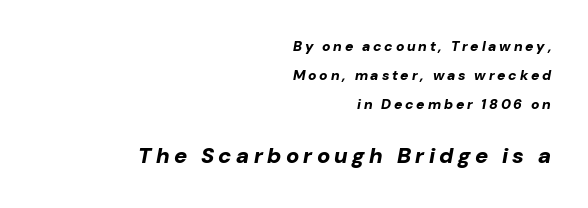
Each new line begins a long way beneath the previous one. Is the block centered? No — it sits flush against the right margin. The lower block of text is set noticeably larger than the block above it. Look at the stroke-to-counter ratio: heavy, a bold.
